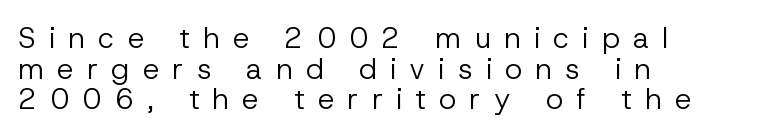
Q: Is the text bold? A: No.
Q: Is the text italic (slanted)? A: No, it is upright.
Q: Is the typeface a serif or a sans-serif typeface? A: Sans-serif.
Q: Is the text underlined? A: No.
Q: How is the paragraph aligned? A: Left-aligned.
Q: Is the spacing between letters normal or unusually wide? A: Unusually wide.
Q: Is the spacing between lines tight, normal or loose? A: Tight.
Q: Width (condensed, normal, or wide)? A: Normal.
Q: Stroke contrast? A: Low.
Q: x-height? A: Medium.
Q: Monospaced? A: No.
